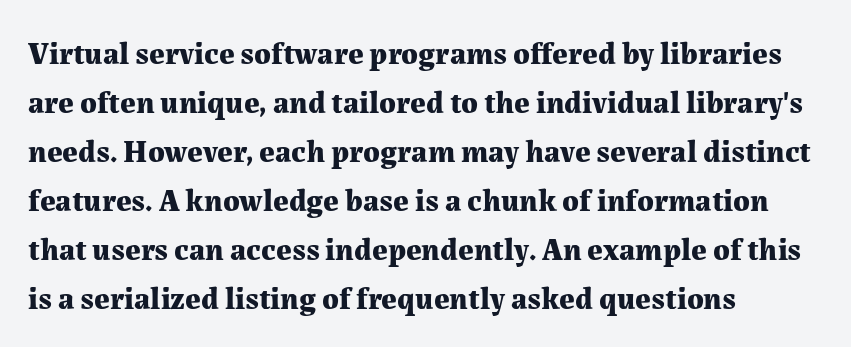
Q: Is the text bold? A: Yes.
Q: Is the text italic (slanted)? A: No, it is upright.
Q: Is the typeface a serif or a sans-serif typeface? A: Serif.
Q: Is the text underlined? A: No.
Q: How is the paragraph aligned? A: Left-aligned.
Q: Is the spacing between letters normal or unusually wide? A: Normal.
Q: Is the spacing between lines tight, normal or loose? A: Normal.
Q: Width (condensed, normal, or wide)? A: Normal.
Q: Stroke contrast? A: Medium.
Q: x-height? A: Medium.
Q: Monospaced? A: No.
